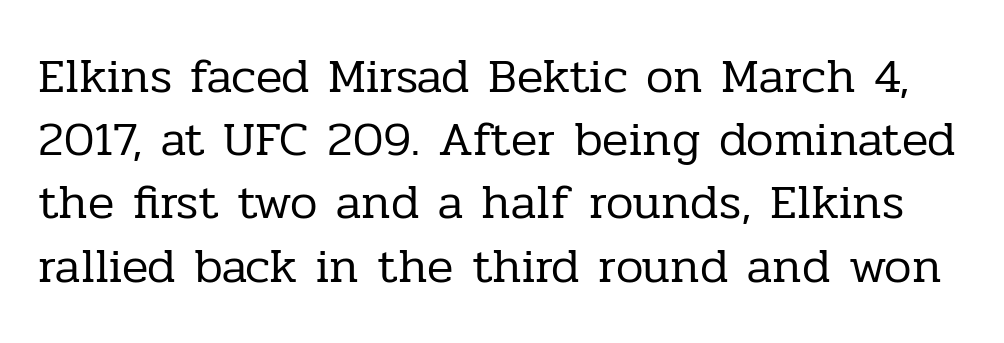
{"serif": "yes", "italic": "no", "bold": "no", "weight": "regular", "width": "normal", "stroke_contrast": "low", "x_height": "medium", "monospaced": "no", "underline": "no", "line_spacing": "normal", "line_spacing_ratio": 1.29, "letter_spacing": "normal", "letter_spacing_em": 0.0, "glyph_px": 49}
